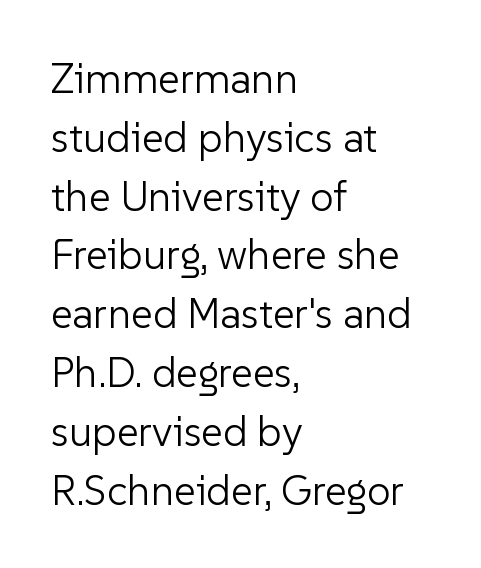
Q: Is the text bold? A: No.
Q: Is the text italic (slanted)? A: No, it is upright.
Q: Is the typeface a serif or a sans-serif typeface? A: Sans-serif.
Q: Is the text underlined? A: No.
Q: How is the paragraph aligned? A: Left-aligned.
Q: Is the spacing between letters normal or unusually wide? A: Normal.
Q: Is the spacing between lines tight, normal or loose? A: Normal.
Q: Width (condensed, normal, or wide)? A: Normal.
Q: Stroke contrast? A: Low.
Q: x-height? A: Medium.
Q: Monospaced? A: No.
